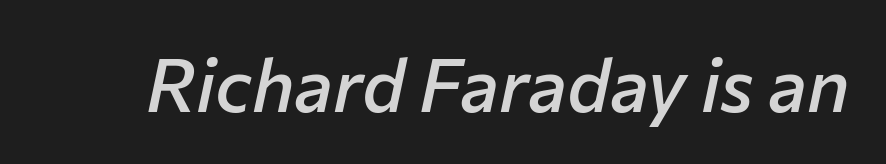
Q: Is the text bold? A: Semi-bold.
Q: Is the text italic (slanted)? A: Yes, it leans right by about 12 degrees.
Q: Is the text underlined? A: No.
Q: Is the spacing between letters normal or unusually wide? A: Normal.
Q: Width (condensed, normal, or wide)? A: Normal.
Q: Stroke contrast? A: Low.
Q: x-height? A: Medium.
Q: Monospaced? A: No.
